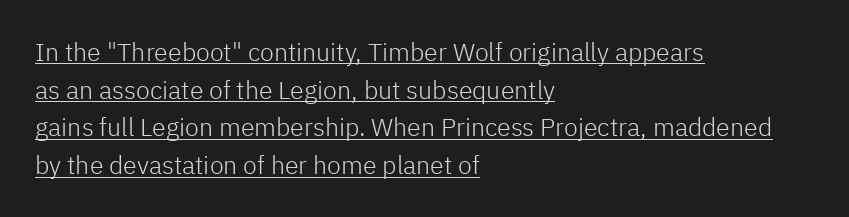
The image shows 25 px text type, upright; set left-aligned, normal line spacing (1.51x), normal letter spacing, underlined.
